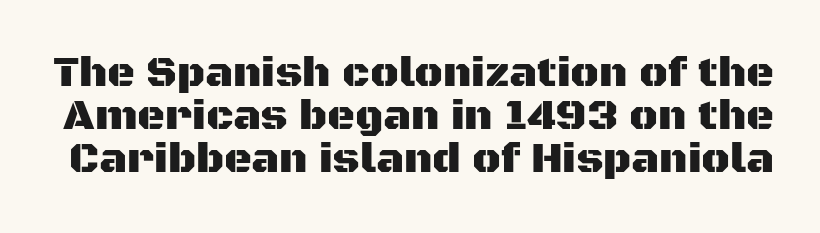
{"serif": "no", "italic": "no", "width": "normal", "stroke_contrast": "medium", "x_height": "large", "monospaced": "no", "underline": "no", "line_spacing": "tight", "line_spacing_ratio": 1.0, "letter_spacing": "normal", "letter_spacing_em": 0.0, "glyph_px": 43}
